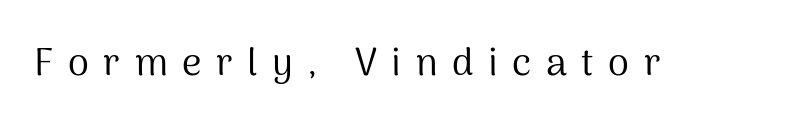
The image shows 38 px regular-weight sans-serif type, upright; set unusually wide letter spacing (+0.38 em), not underlined; medium stroke contrast and a medium x-height.
